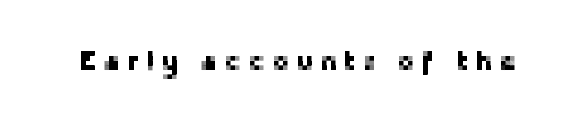
How are the letters spaced? Widely, with obvious added tracking. Decoration check: the copy has no underline. Is there any slant? The stems are plumb.
